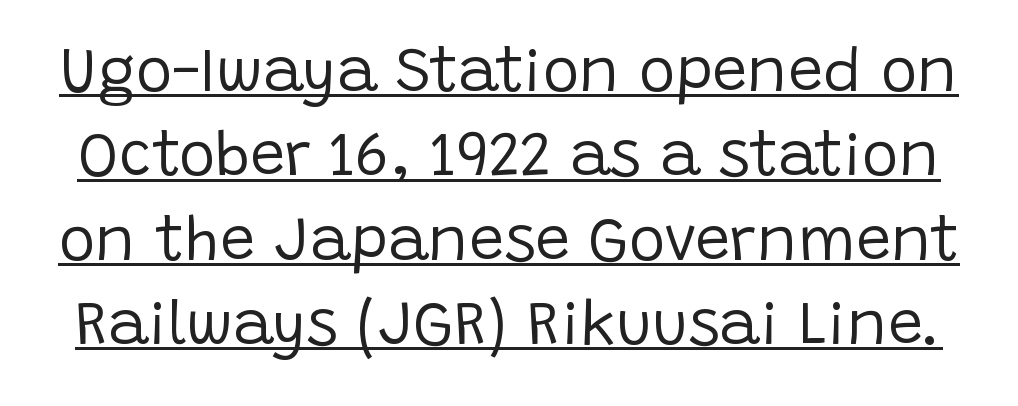
{"serif": "no", "italic": "no", "bold": "no", "weight": "regular", "width": "normal", "stroke_contrast": "low", "x_height": "large", "monospaced": "no", "underline": "yes", "line_spacing": "normal", "line_spacing_ratio": 1.36, "letter_spacing": "normal", "letter_spacing_em": 0.0, "glyph_px": 62}
